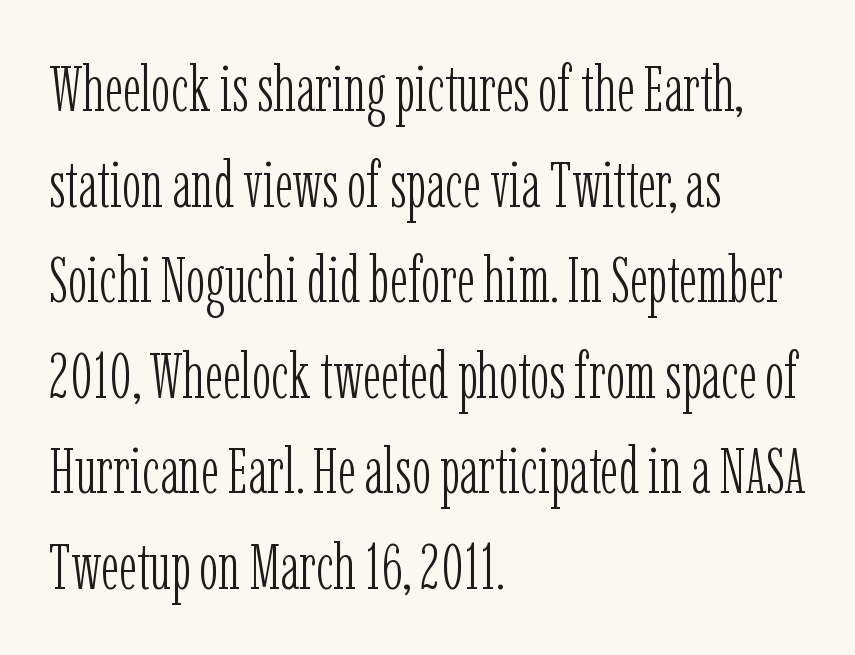
The image shows 65 px light, condensed serif type, upright; set left-aligned, normal line spacing (1.47x), normal letter spacing, not underlined; low stroke contrast and a medium x-height.
